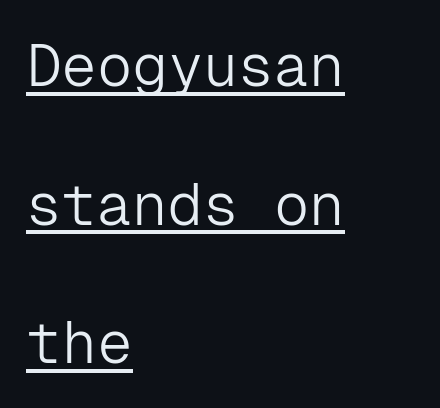
Q: Is the text bold? A: No.
Q: Is the text italic (slanted)? A: No, it is upright.
Q: Is the typeface a serif or a sans-serif typeface? A: Sans-serif.
Q: Is the text underlined? A: Yes.
Q: How is the paragraph aligned? A: Left-aligned.
Q: Is the spacing between letters normal or unusually wide? A: Normal.
Q: Is the spacing between lines tight, normal or loose? A: Loose.
Q: Width (condensed, normal, or wide)? A: Normal.
Q: Stroke contrast? A: Low.
Q: x-height? A: Medium.
Q: Monospaced? A: Yes.
